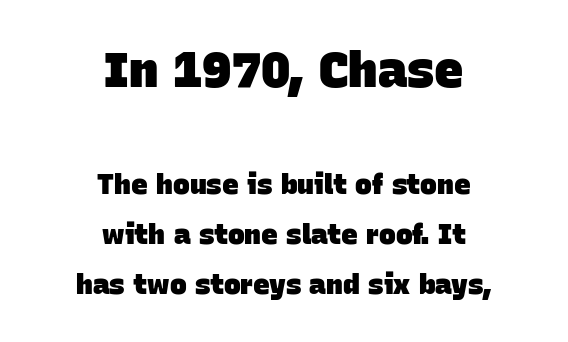
{"serif": "no", "bold": "yes", "weight": "heavy", "width": "normal", "stroke_contrast": "low", "x_height": "large", "monospaced": "no", "underline": "no", "align": "center", "line_spacing_ratio": 1.79, "letter_spacing": "normal", "letter_spacing_em": 0.0, "larger_block": "first", "size_ratio": 1.75, "glyph_px": 49}
